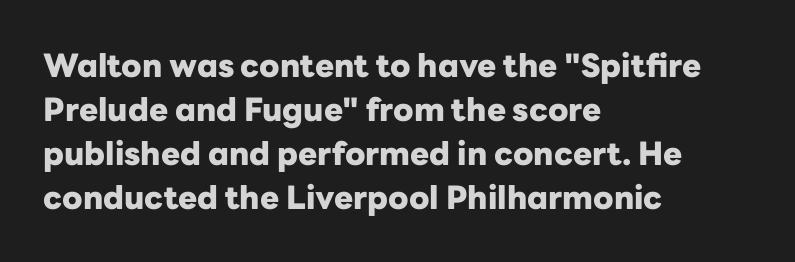
The image shows 32 px heavy sans-serif type, upright; set left-aligned, normal line spacing (1.38x), normal letter spacing, not underlined; low stroke contrast and a medium x-height.
